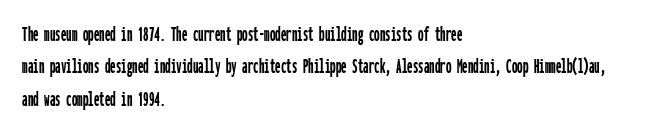
The image shows 22 px text type, upright; set left-aligned, normal line spacing (1.47x), normal letter spacing, not underlined.
